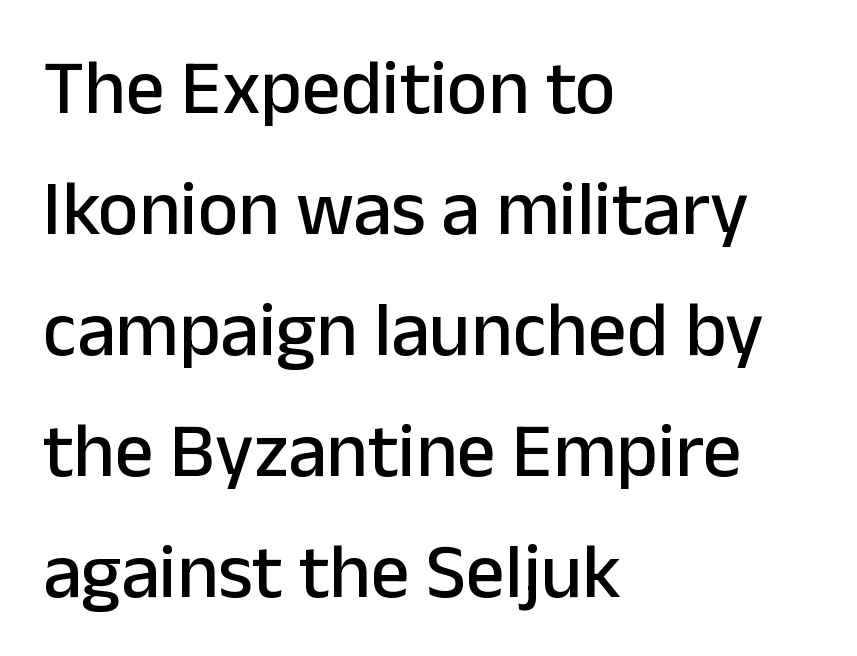
Q: Is the text italic (slanted)? A: No, it is upright.
Q: Is the typeface a serif or a sans-serif typeface? A: Sans-serif.
Q: Is the text underlined? A: No.
Q: How is the paragraph aligned? A: Left-aligned.
Q: Is the spacing between letters normal or unusually wide? A: Normal.
Q: Is the spacing between lines tight, normal or loose? A: Normal.
Q: Width (condensed, normal, or wide)? A: Normal.
Q: Stroke contrast? A: Low.
Q: x-height? A: Medium.
Q: Monospaced? A: No.
